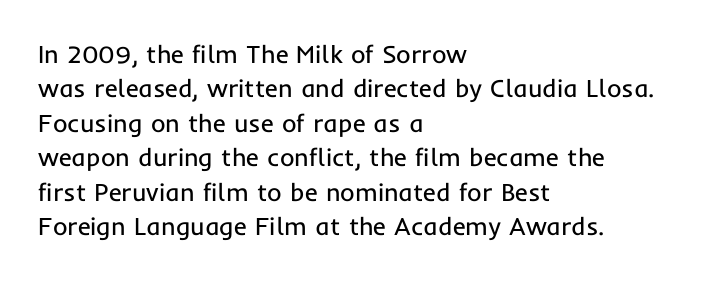
The image shows 25 px text type, upright; set left-aligned, normal line spacing (1.38x), normal letter spacing, not underlined.
